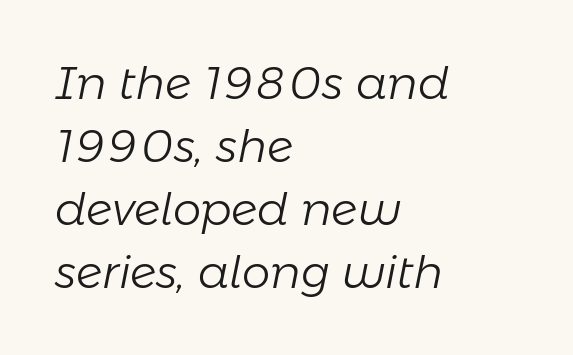
Quick note: italic. A bare baseline throughout the passage. Bold? No — there's no thickening of the strokes. These lines are rendered in a variable-pitch font.
